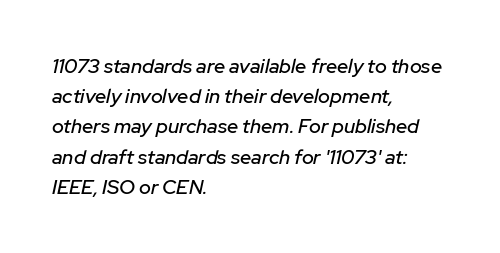
Q: Is the text italic (slanted)? A: Yes, it leans right by about 12 degrees.
Q: Is the text underlined? A: No.
Q: How is the paragraph aligned? A: Left-aligned.
Q: Is the spacing between letters normal or unusually wide? A: Normal.
Q: Is the spacing between lines tight, normal or loose? A: Normal.
